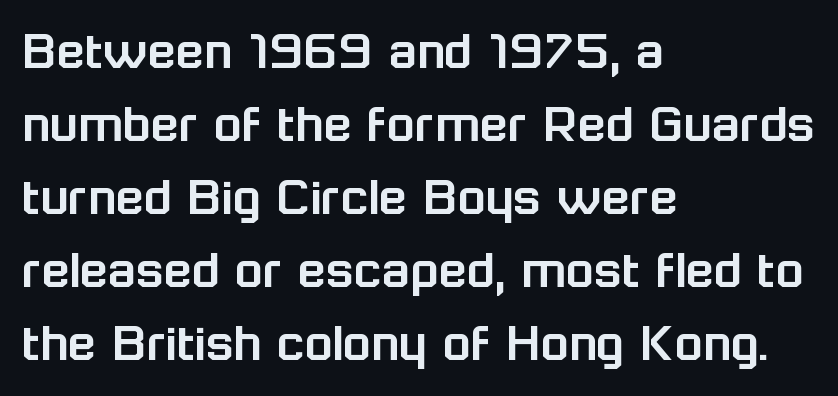
The glyphs are unaccompanied by any horizontal stroke below them. The rendering uses natural spacing where letterforms have individual widths. In terms of letterform style, serifs are entirely absent. Tall strokes in this sample are plumb rather than angled. You could call the tracking neutral — neither tight nor loose. Compared with typical paragraphs, the rows here are spaced about the same.
